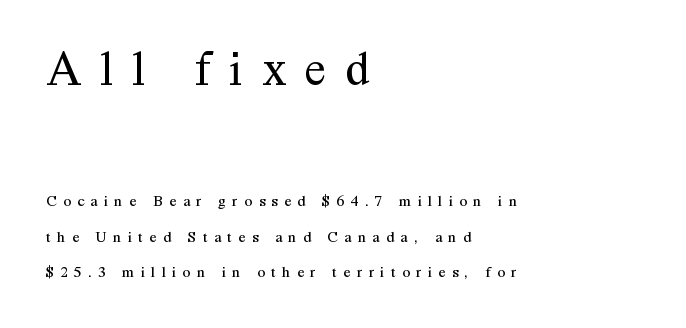
The image shows 49 px regular-weight serif type, upright; set left-aligned, loose line spacing (2.21x), unusually wide letter spacing (+0.4 em), not underlined; the first (top) block is 3.06x larger; medium stroke contrast and a medium x-height.
